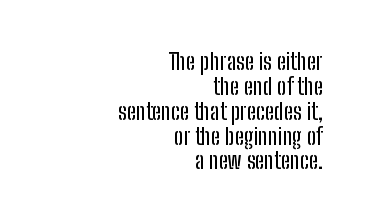
The image shows 23 px text type, upright; set right-aligned, tight line spacing (1.08x), normal letter spacing, not underlined.
